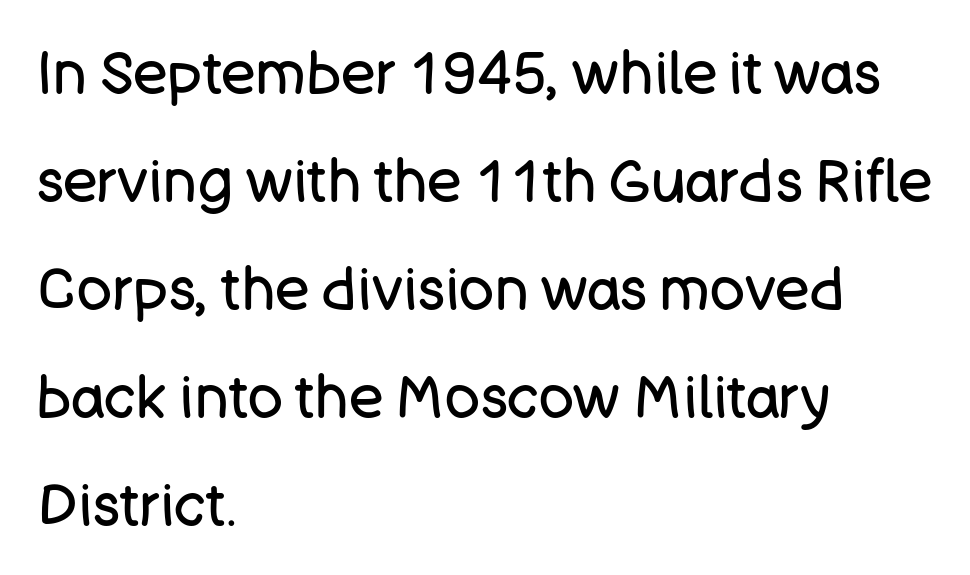
Quick note: underline off. This sample has the flowing, uneven cadence of proportional lettering. The glyphs in this specimen are sans serif. A light-to-regular cut is what we see here. A roman cut, with each character standing at attention.
